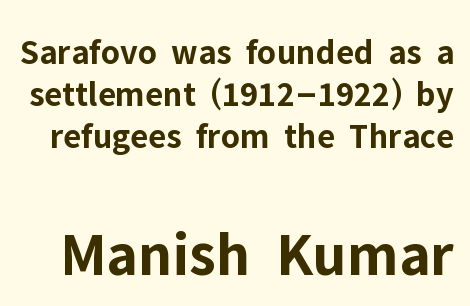
Q: Is the text bold? A: Yes.
Q: Is the text italic (slanted)? A: No, it is upright.
Q: Is the typeface a serif or a sans-serif typeface? A: Sans-serif.
Q: Is the text underlined? A: No.
Q: Is the spacing between letters normal or unusually wide? A: Normal.
Q: Which block of text is set in a larger size, the first (top) or the second (bottom)? A: The second (bottom) one.
Q: Width (condensed, normal, or wide)? A: Normal.
Q: Stroke contrast? A: Low.
Q: x-height? A: Medium.
Q: Monospaced? A: No.
